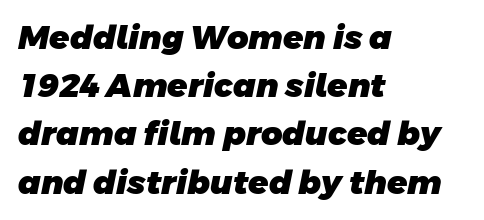
The letters are bold, with thick, heavy strokes. All the whitespace from short lines collects on the right. Are there feet on the stems? There aren't — it's a sans. Regular leading. The horizontal fit of the characters is conventional and even. This sample has the flowing, uneven cadence of proportional lettering.
